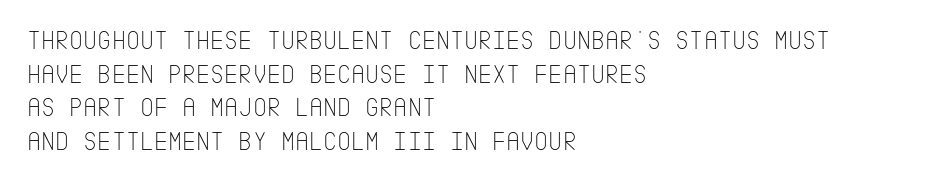
Whoever set this chose a conventional vertical rhythm. Each stroke keeps to a modest, everyday thickness or less. Is there any slant? The stems are plumb. Any mark beneath the type? The region is blank. Horizontal alignment here is leftward, the default for most running prose.
